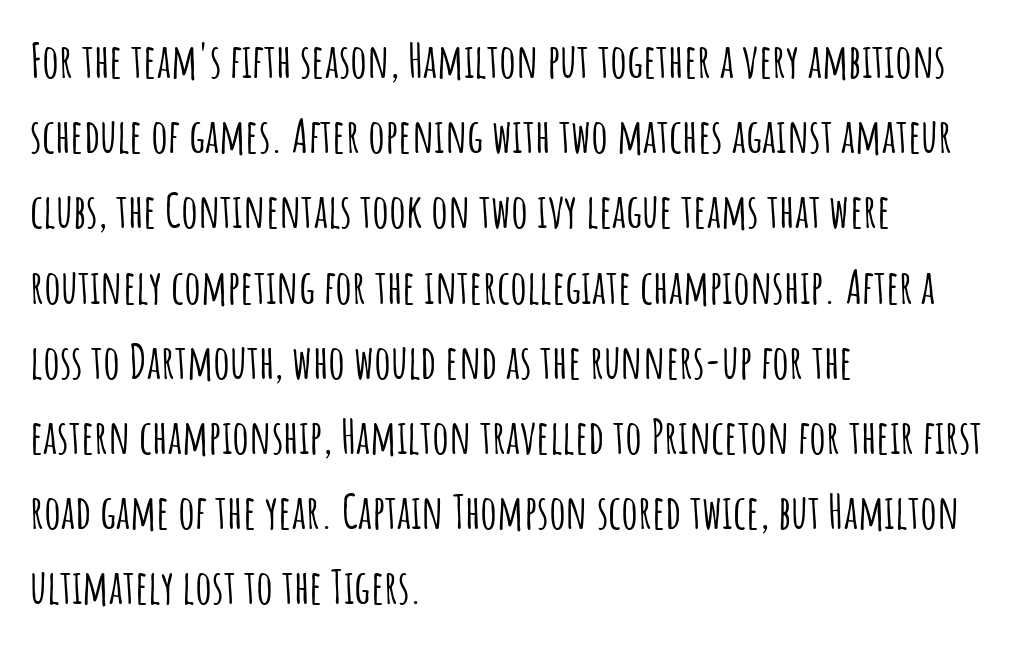
Lines of text with bare space underneath. These lines are rendered in a variable-pitch font. Rows of type keep a routine distance in the vertical direction. Observe the absence of serifs on each vertical stroke in this sample. Designer's note — italics off, roman on. The ragged edge is on the right, which tells us the setting is flush left.
